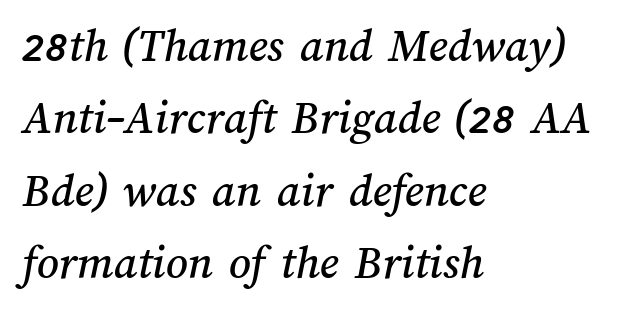
{"width": "normal", "stroke_contrast": "medium", "x_height": "medium", "monospaced": "no", "underline": "no", "align": "left", "line_spacing": "normal", "line_spacing_ratio": 1.51, "letter_spacing": "normal", "letter_spacing_em": 0.0, "glyph_px": 48}
